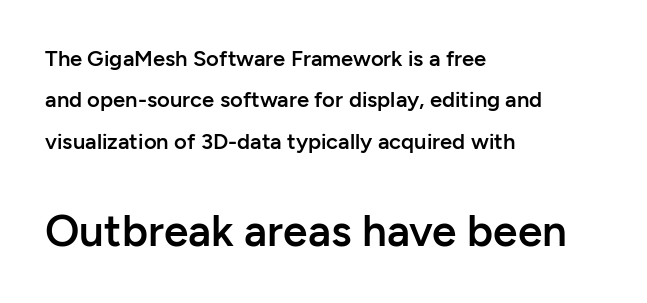
Q: Is the text bold? A: Semi-bold.
Q: Is the text italic (slanted)? A: No, it is upright.
Q: Is the typeface a serif or a sans-serif typeface? A: Sans-serif.
Q: Is the text underlined? A: No.
Q: How is the paragraph aligned? A: Left-aligned.
Q: Is the spacing between letters normal or unusually wide? A: Normal.
Q: Which block of text is set in a larger size, the first (top) or the second (bottom)? A: The second (bottom) one.
Q: Width (condensed, normal, or wide)? A: Normal.
Q: Stroke contrast? A: Low.
Q: x-height? A: Medium.
Q: Monospaced? A: No.
